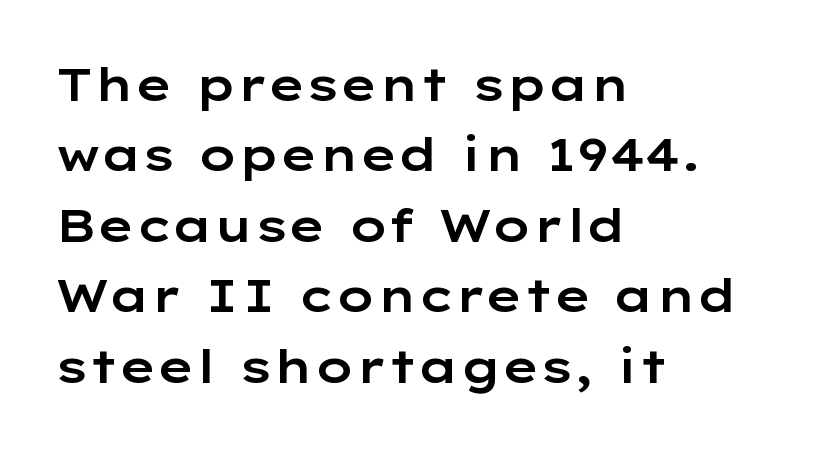
Varying glyph widths throughout — classic text-font behaviour. The specimen omits any rule beneath the text block's lines. The lines are quadded left. The leading is moderate, giving the passage an even texture. Is there any slant? The stems are plumb.
